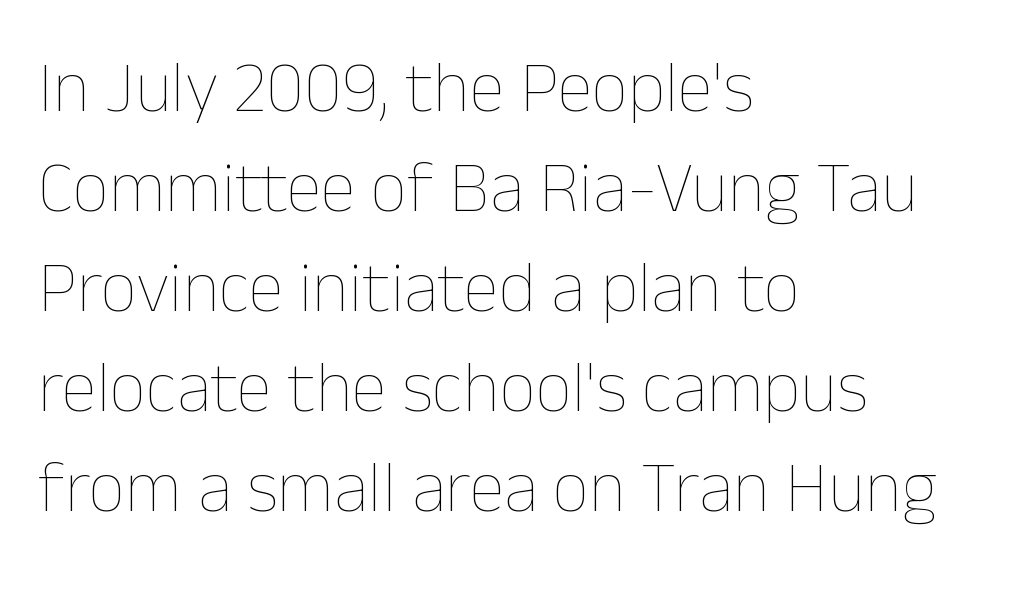
The image shows 72 px thin type, upright; set left-aligned, normal line spacing (1.39x), normal letter spacing, not underlined; low stroke contrast and a medium x-height.
